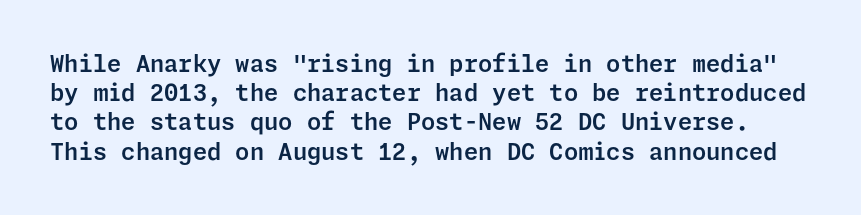
Q: Is the text italic (slanted)? A: No, it is upright.
Q: Is the text underlined? A: No.
Q: Is the spacing between letters normal or unusually wide? A: Normal.
Q: Is the spacing between lines tight, normal or loose? A: Normal.
